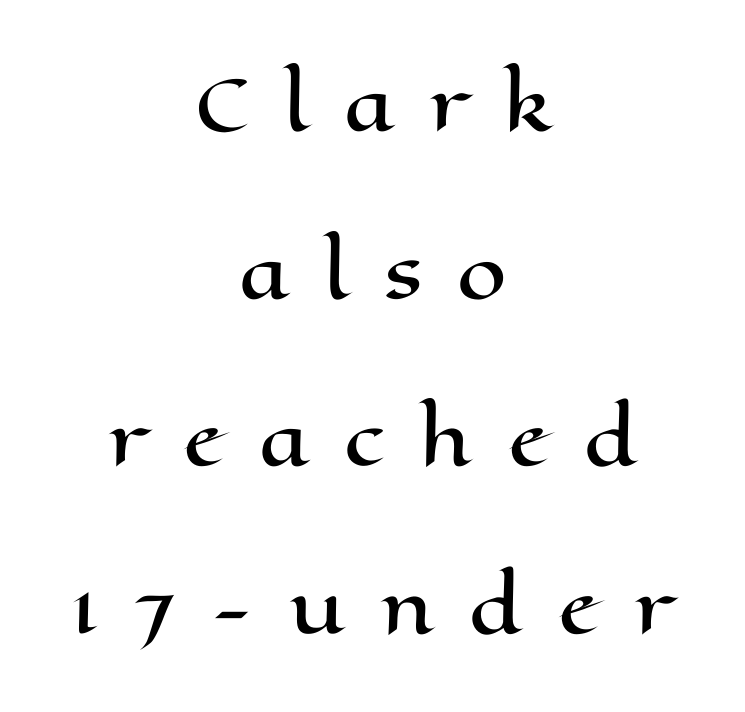
The image shows 71 px wide type, upright; set centered, loose line spacing (2.36x), unusually wide letter spacing (+0.49 em), not underlined; high stroke contrast and a medium x-height.
